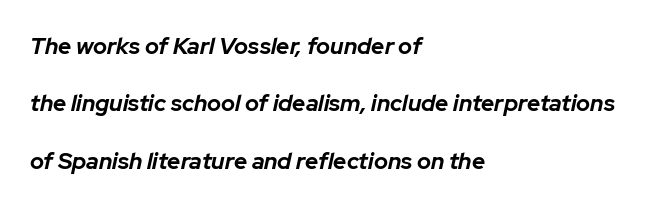
These lines carry a lot of weight — the face is fully bold. If you measured baseline to baseline, you'd find a long distance. Clear beneath every line of the passage. Characters follow at the spacing the type designer built in. The passage shown leans; its letterforms are oblique.
